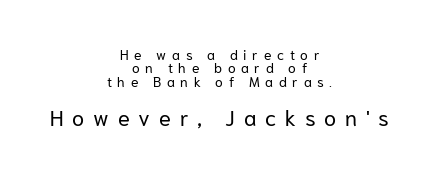
The image shows 22 px text type, upright; set centered, tight line spacing (0.95x), unusually wide letter spacing (+0.4 em), not underlined; the second (bottom) block is 1.57x larger.
